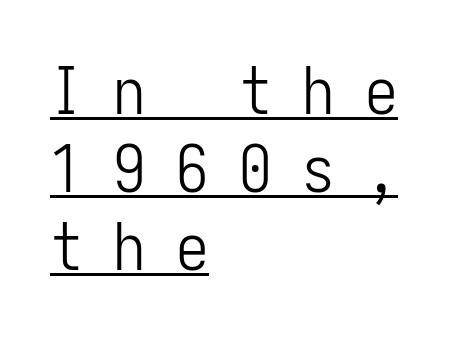
{"serif": "no", "italic": "no", "bold": "no", "weight": "light", "width": "condensed", "stroke_contrast": "low", "x_height": "medium", "underline": "yes", "align": "left", "line_spacing_ratio": 1.2, "letter_spacing": "wide", "letter_spacing_em": 0.47, "glyph_px": 65}
